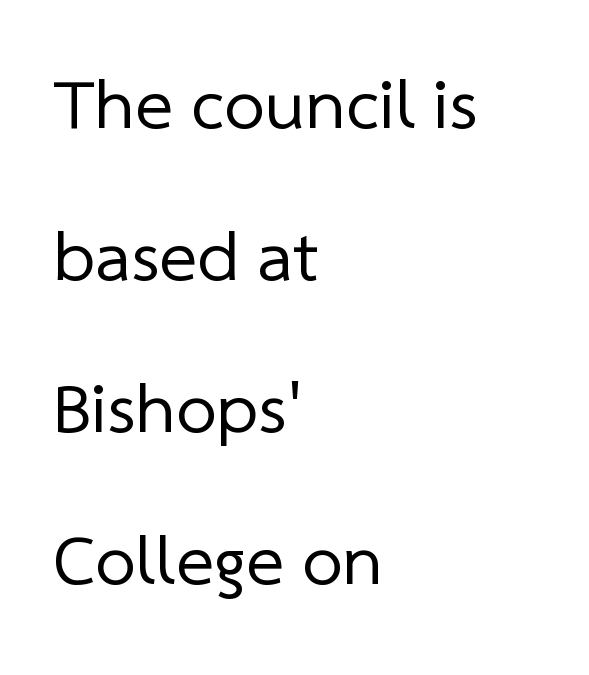
Q: Is the text bold? A: No.
Q: Is the typeface a serif or a sans-serif typeface? A: Sans-serif.
Q: Is the text underlined? A: No.
Q: How is the paragraph aligned? A: Left-aligned.
Q: Is the spacing between letters normal or unusually wide? A: Normal.
Q: Is the spacing between lines tight, normal or loose? A: Loose.
Q: Width (condensed, normal, or wide)? A: Normal.
Q: Stroke contrast? A: Low.
Q: x-height? A: Medium.
Q: Monospaced? A: No.
